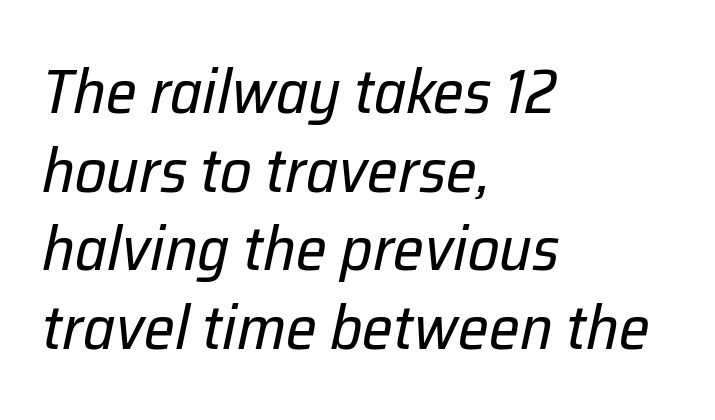
Q: Is the text bold? A: No.
Q: Is the text italic (slanted)? A: Yes, it leans right by about 12 degrees.
Q: Is the text underlined? A: No.
Q: How is the paragraph aligned? A: Left-aligned.
Q: Is the spacing between letters normal or unusually wide? A: Normal.
Q: Is the spacing between lines tight, normal or loose? A: Normal.
Q: Width (condensed, normal, or wide)? A: Normal.
Q: Stroke contrast? A: Low.
Q: x-height? A: Medium.
Q: Monospaced? A: No.
